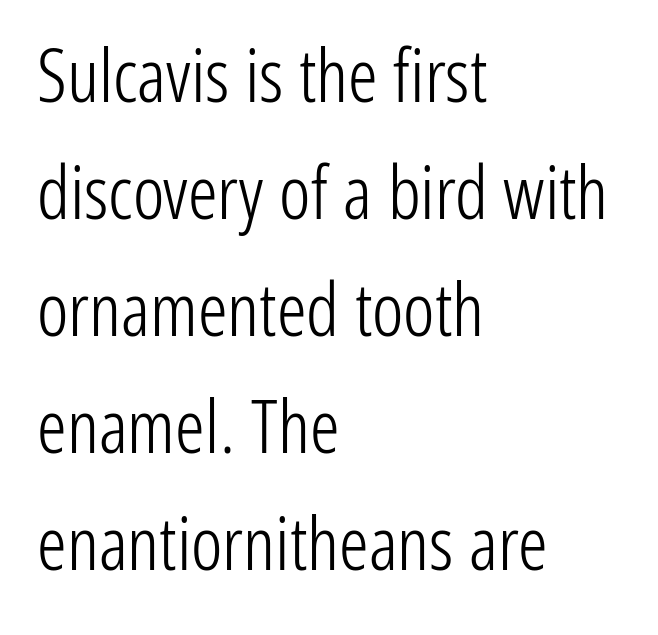
{"serif": "no", "italic": "no", "bold": "no", "weight": "light", "width": "condensed", "stroke_contrast": "low", "x_height": "medium", "monospaced": "no", "underline": "no", "align": "left", "line_spacing": "normal", "line_spacing_ratio": 1.58, "letter_spacing": "normal", "letter_spacing_em": 0.0, "glyph_px": 74}
